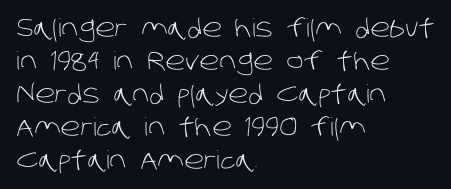
The image shows 25 px text type; set left-aligned, normal line spacing (1.32x), normal letter spacing, not underlined.
